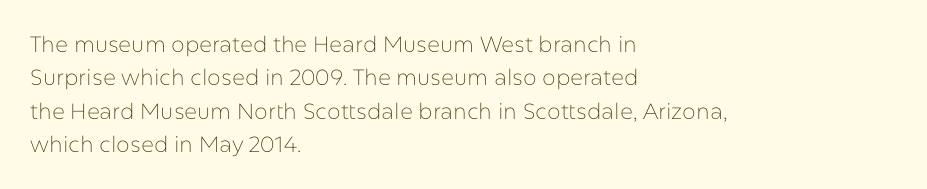
{"italic": "no", "bold": "no", "underline": "no", "align": "left", "line_spacing": "normal", "line_spacing_ratio": 1.52, "letter_spacing": "normal", "letter_spacing_em": 0.0, "glyph_px": 22}
